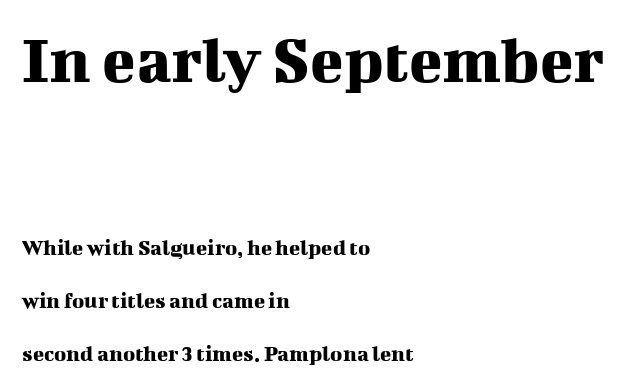
Left-aligned paragraph, ragged on the right. Has an underline been added? It has not. A serif font was chosen for this passage. Typesetter's note — upper block bumped up in size, lower block left smaller. Varying glyph widths throughout — classic text-font behaviour.
